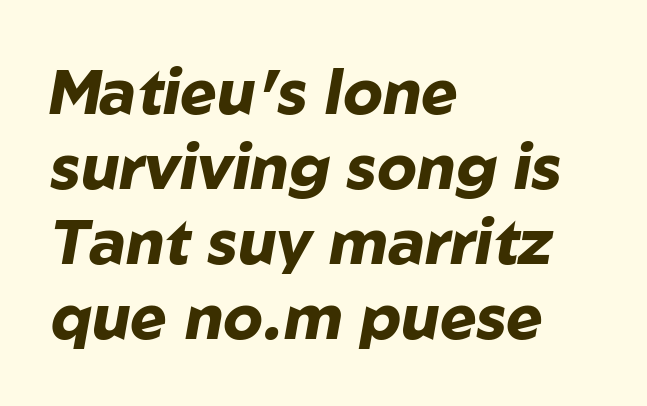
The passage shown is typed in a proportional face where columns would drift. The type is set solid horizontally, with unmodified tracking. In terms of posture, this sample is oblique. The font is running at its bold setting. The specimen omits any rule beneath the text block's lines.
